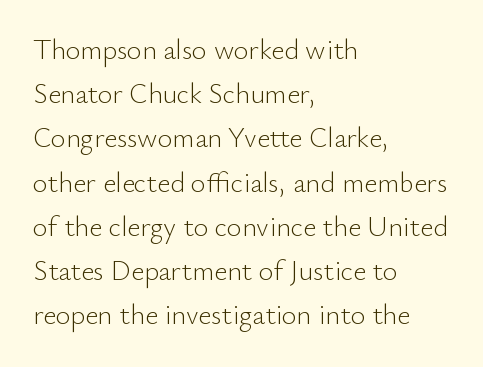
The image shows 28 px light sans-serif type, upright; set left-aligned, normal line spacing (1.58x), normal letter spacing, not underlined; low stroke contrast and a small x-height.
